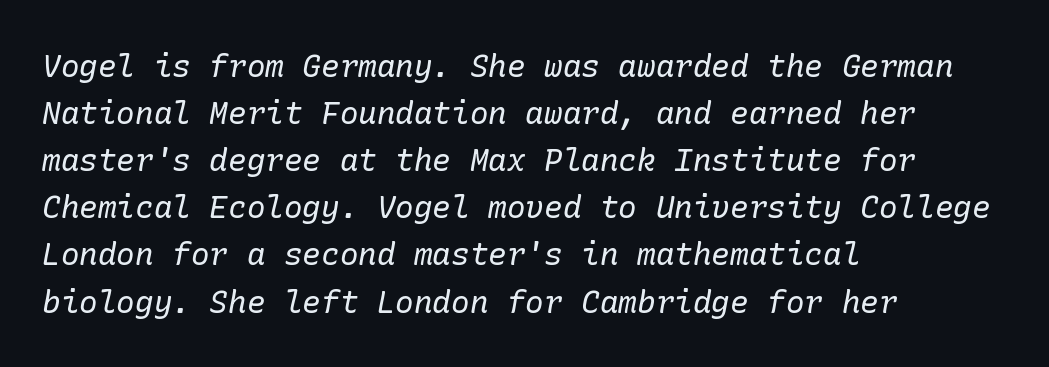
The image shows 31 px regular-weight type, italic (leaning right); set left-aligned, normal line spacing (1.52x), normal letter spacing, not underlined; low stroke contrast and a medium x-height.
